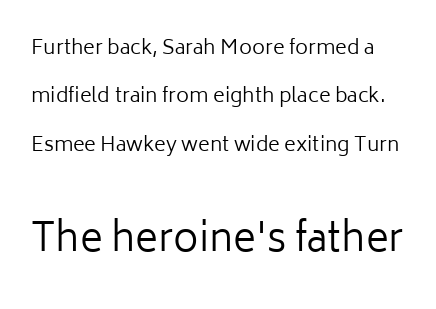
The font's upright variant was chosen for this text. The emphasis by scale lands on block number two, below. Think of a printed novel: that variable character pitch is what you see here. Bold? No — there's no thickening of the strokes. Observe the ordinary spacing: letters are neighbours, not strangers. The space between consecutive lines is lavish.
